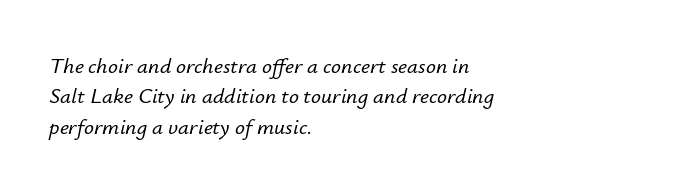
{"italic": "yes", "lean": "right", "slant_degrees": 12, "underline": "no", "align": "left", "line_spacing": "normal", "line_spacing_ratio": 1.38, "letter_spacing": "normal", "letter_spacing_em": 0.0, "glyph_px": 22}
